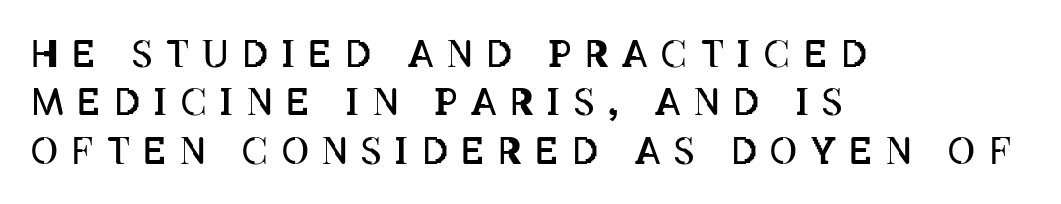
The letters look calm and open, with moderate or lighter stems. If you drew a line through each stem, it would be perfectly vertical. Clear beneath every line of the passage. Between one letter and the next there's a generous, obvious gap.
